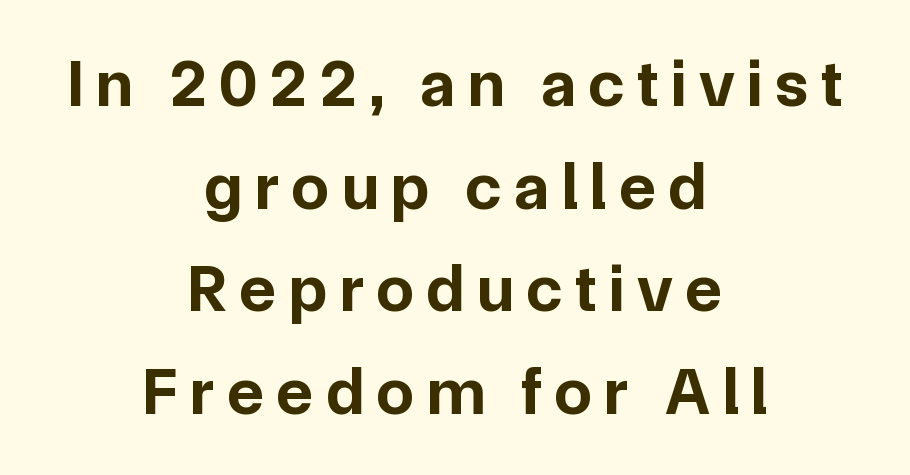
The area under the type is left untouched. These lines stack symmetrically, like a column narrowing and widening about its center. No feet cap the strokes, marking this as sans-serif type. The line-height multiplier appears to be the usual default.
